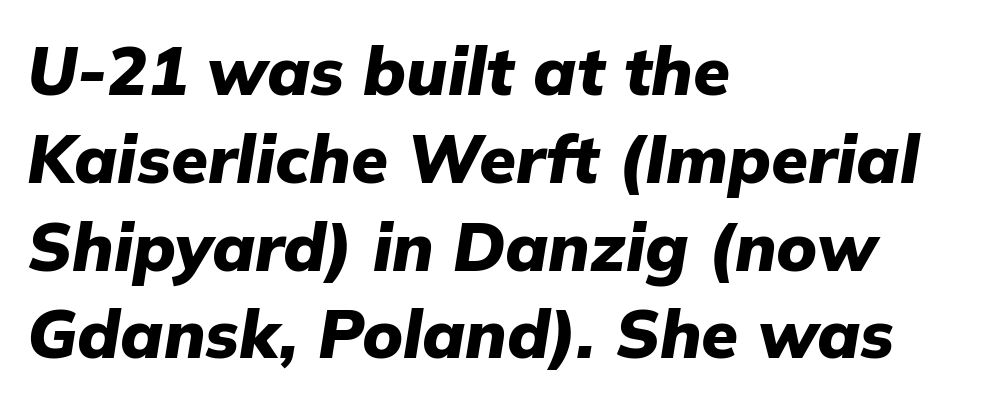
{"italic": "yes", "lean": "right", "slant_degrees": 9, "bold": "yes", "weight": "heavy", "width": "normal", "stroke_contrast": "low", "x_height": "medium", "monospaced": "no", "underline": "no", "align": "left", "line_spacing": "normal", "line_spacing_ratio": 1.31, "letter_spacing": "normal", "letter_spacing_em": 0.0, "glyph_px": 67}
